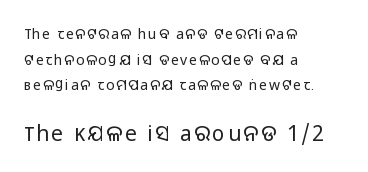
{"italic": "no", "bold": "no", "underline": "no", "align": "left", "line_spacing_ratio": 1.83, "larger_block": "second", "size_ratio": 1.5, "glyph_px": 21}
